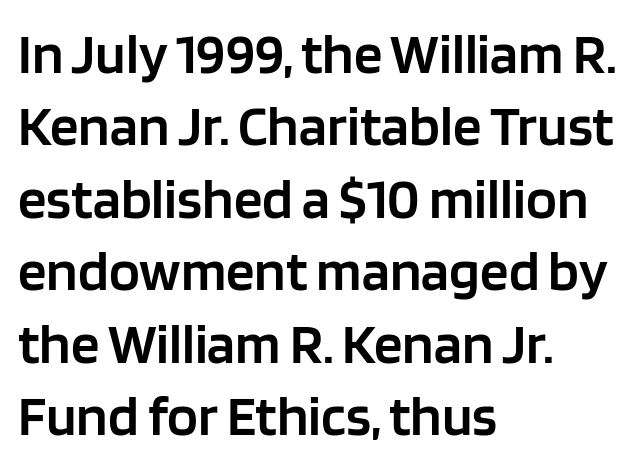
The image shows 57 px semibold sans-serif type, upright; set left-aligned, normal line spacing (1.27x), normal letter spacing, not underlined; low stroke contrast and a large x-height.
